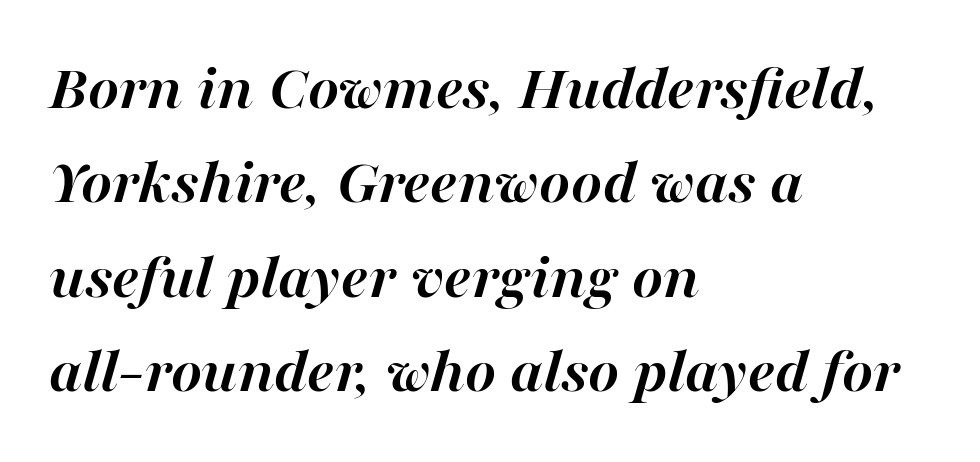
Q: Is the text bold? A: Yes.
Q: Is the text italic (slanted)? A: Yes, it leans right by about 16 degrees.
Q: Is the text underlined? A: No.
Q: How is the paragraph aligned? A: Left-aligned.
Q: Is the spacing between letters normal or unusually wide? A: Normal.
Q: Is the spacing between lines tight, normal or loose? A: Normal.
Q: Width (condensed, normal, or wide)? A: Normal.
Q: Stroke contrast? A: High.
Q: x-height? A: Medium.
Q: Monospaced? A: No.
